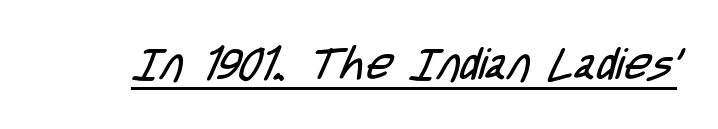
Q: Is the text bold? A: No.
Q: Is the typeface a serif or a sans-serif typeface? A: Sans-serif.
Q: Is the text underlined? A: Yes.
Q: Is the spacing between letters normal or unusually wide? A: Normal.
Q: Width (condensed, normal, or wide)? A: Condensed.
Q: Stroke contrast? A: Low.
Q: x-height? A: Large.
Q: Monospaced? A: No.
